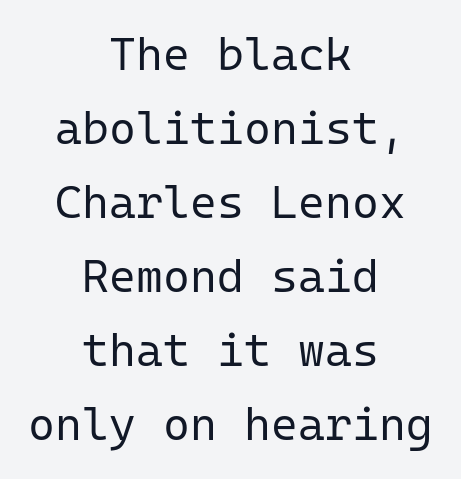
{"serif": "no", "italic": "no", "bold": "no", "weight": "regular", "width": "normal", "stroke_contrast": "low", "x_height": "medium", "monospaced": "yes", "underline": "no", "align": "center", "line_spacing": "normal", "line_spacing_ratio": 1.61, "letter_spacing": "normal", "letter_spacing_em": 0.0, "glyph_px": 46}
